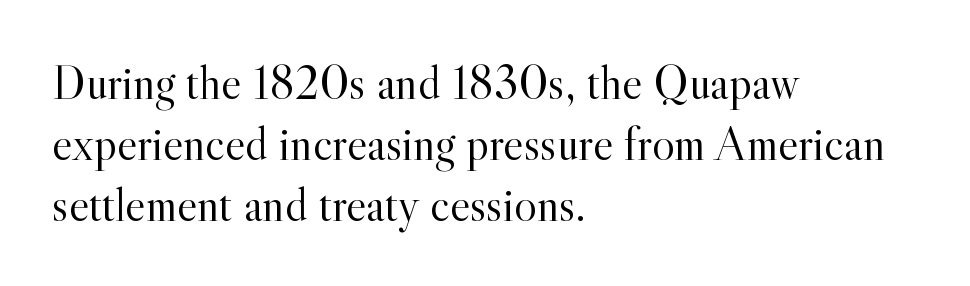
The image shows 48 px light serif type, upright; set left-aligned, normal line spacing (1.27x), normal letter spacing, not underlined; a small x-height.
